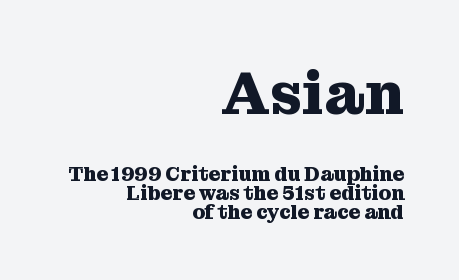
{"serif": "yes", "italic": "no", "bold": "yes", "weight": "heavy", "width": "normal", "stroke_contrast": "medium", "x_height": "medium", "monospaced": "no", "underline": "no", "align": "right", "line_spacing": "tight", "line_spacing_ratio": 0.96, "letter_spacing": "normal", "letter_spacing_em": 0.0, "larger_block": "first", "size_ratio": 3.0, "glyph_px": 60}
